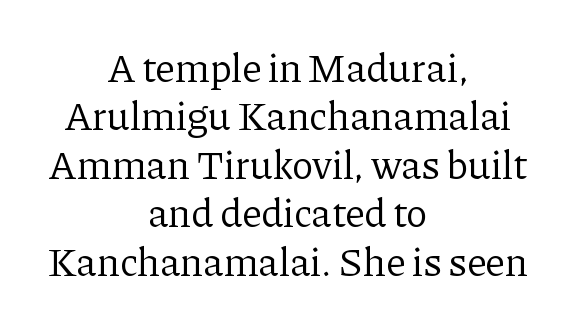
{"serif": "yes", "italic": "no", "bold": "no", "weight": "regular", "width": "normal", "stroke_contrast": "low", "x_height": "medium", "monospaced": "no", "underline": "no", "align": "center", "line_spacing_ratio": 1.21, "letter_spacing": "normal", "letter_spacing_em": 0.0, "glyph_px": 40}
